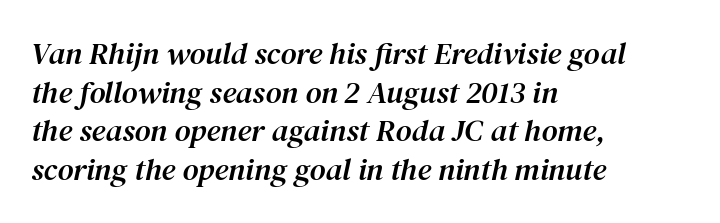
The compositor pushed each line to the left boundary. You can tell from the footed stems that serif type was used. The whole block is typeset with a tilt. Looks like regular typesetting: each glyph gets only the width it needs.
